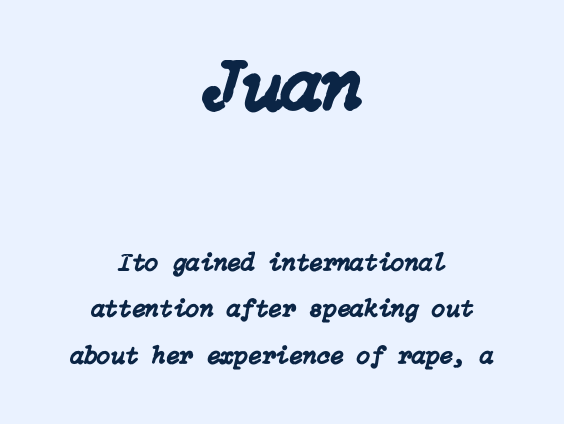
{"italic": "yes", "lean": "right", "slant_degrees": 15, "width": "normal", "stroke_contrast": "low", "x_height": "medium", "underline": "no", "align": "center", "line_spacing_ratio": 1.86, "letter_spacing": "normal", "letter_spacing_em": 0.0, "larger_block": "first", "size_ratio": 2.96, "glyph_px": 74}
